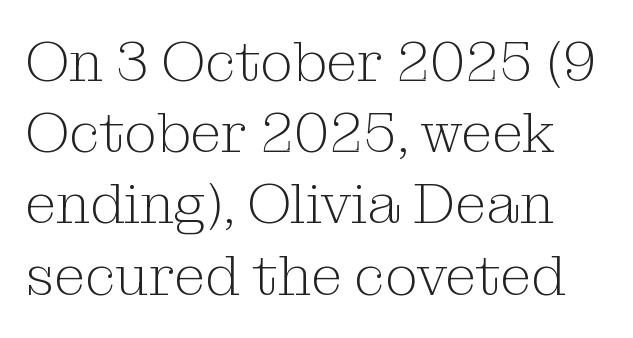
The image shows 57 px light serif type, upright; set normal line spacing (1.25x), normal letter spacing, not underlined; medium stroke contrast and a medium x-height.
